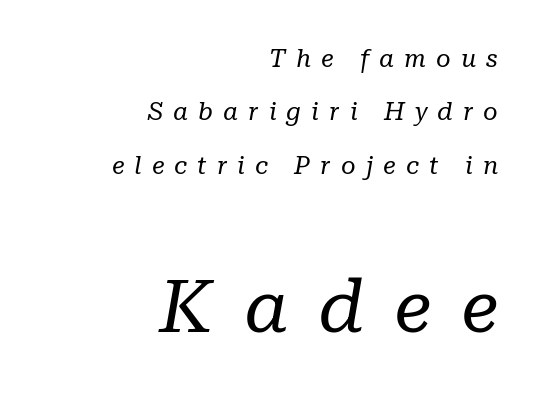
The image shows 74 px regular-weight serif type, italic (leaning right); set right-aligned, loose line spacing (2.14x), unusually wide letter spacing (+0.4 em), not underlined; the second (bottom) block is 2.96x larger; low stroke contrast and a medium x-height.
